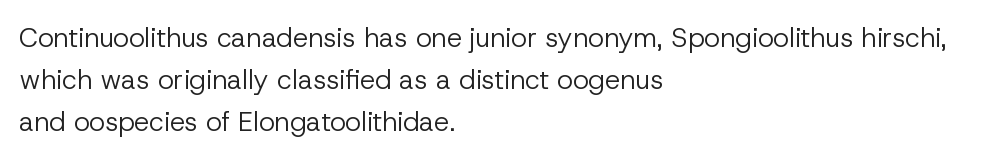
The image shows 27 px text type, upright; set left-aligned, normal line spacing (1.56x), normal letter spacing, not underlined.
